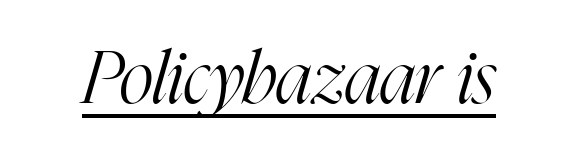
Q: Is the text bold? A: No.
Q: Is the text italic (slanted)? A: Yes, it leans right by about 16 degrees.
Q: Is the typeface a serif or a sans-serif typeface? A: Serif.
Q: Is the text underlined? A: Yes.
Q: Is the spacing between letters normal or unusually wide? A: Normal.
Q: Width (condensed, normal, or wide)? A: Condensed.
Q: Stroke contrast? A: High.
Q: x-height? A: Medium.
Q: Monospaced? A: No.
